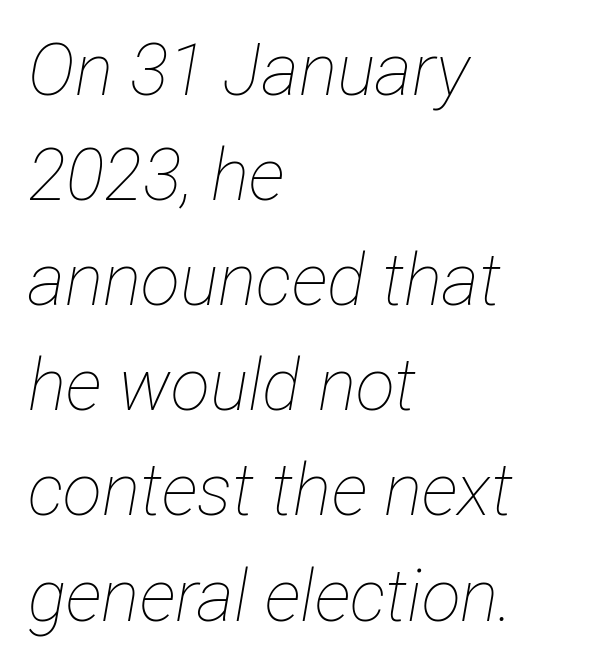
The passage shown is not bold in any degree. Posture: slanted. Horizontal alignment here is leftward, the default for most running prose. Vertically, the passage feels balanced, rows spaced as you'd expect. How are the letters spaced? Ordinarily, with no added tracking. Varying glyph widths throughout — classic text-font behaviour.
